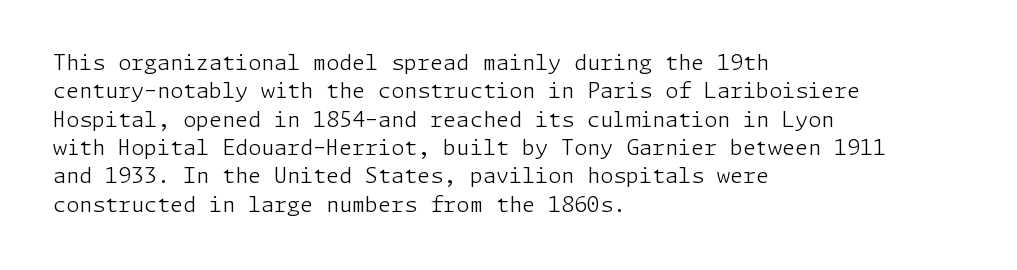
Q: Is the text bold? A: No.
Q: Is the text italic (slanted)? A: No, it is upright.
Q: Is the text underlined? A: No.
Q: How is the paragraph aligned? A: Left-aligned.
Q: Is the spacing between letters normal or unusually wide? A: Normal.
Q: Is the spacing between lines tight, normal or loose? A: Normal.
